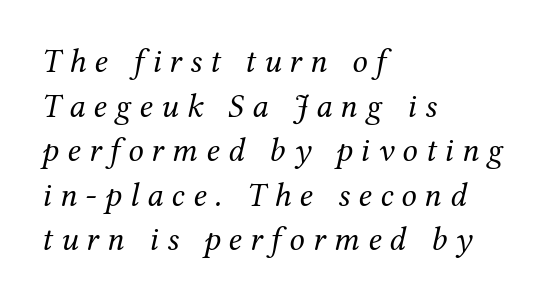
Q: Is the text bold? A: No.
Q: Is the text italic (slanted)? A: Yes, it leans right by about 12 degrees.
Q: Is the typeface a serif or a sans-serif typeface? A: Serif.
Q: Is the text underlined? A: No.
Q: How is the paragraph aligned? A: Left-aligned.
Q: Is the spacing between letters normal or unusually wide? A: Unusually wide.
Q: Is the spacing between lines tight, normal or loose? A: Normal.
Q: Width (condensed, normal, or wide)? A: Normal.
Q: Stroke contrast? A: Medium.
Q: x-height? A: Medium.
Q: Monospaced? A: No.
